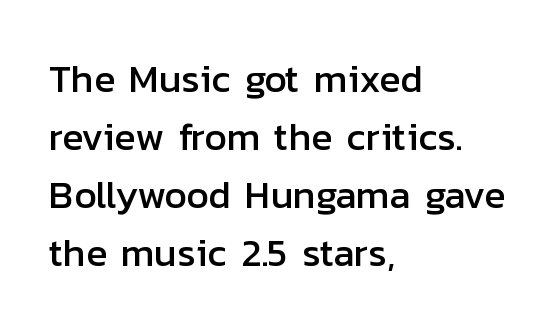
{"serif": "no", "italic": "no", "width": "normal", "stroke_contrast": "low", "x_height": "medium", "monospaced": "no", "underline": "no", "align": "left", "line_spacing": "normal", "line_spacing_ratio": 1.49, "letter_spacing": "normal", "letter_spacing_em": 0.0, "glyph_px": 39}
